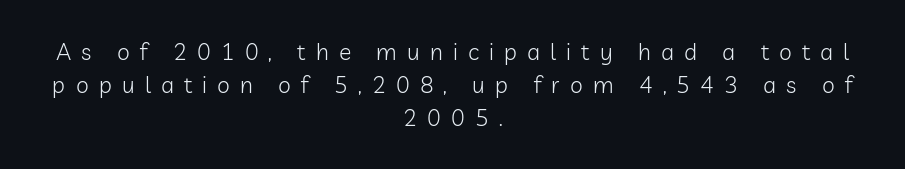
Is the type heavy? It reads as light-to-regular instead. Between one letter and the next there's a generous, obvious gap. The strip under each line holds only bare page. Designer's note — italics off, roman on. One-word summary of the alignment: center. Each new line begins a customary step beneath the previous one.
